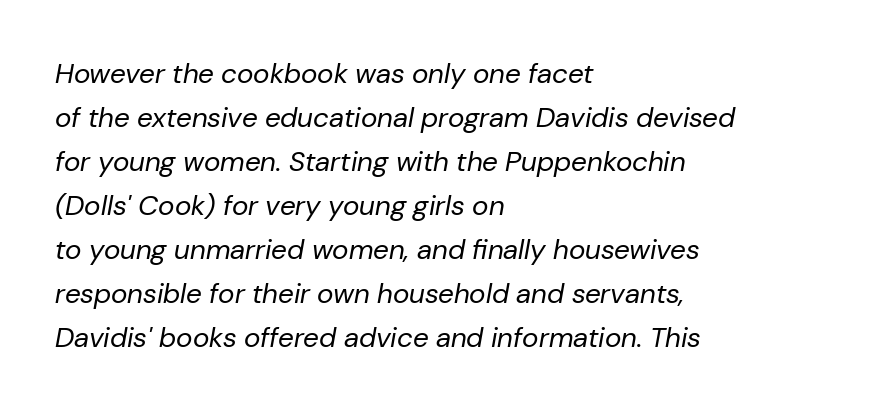
{"italic": "yes", "lean": "right", "slant_degrees": 10, "bold": "no", "weight": "regular", "width": "normal", "stroke_contrast": "low", "x_height": "medium", "monospaced": "no", "underline": "no", "align": "left", "line_spacing": "normal", "line_spacing_ratio": 1.57, "letter_spacing": "normal", "letter_spacing_em": 0.0, "glyph_px": 28}
